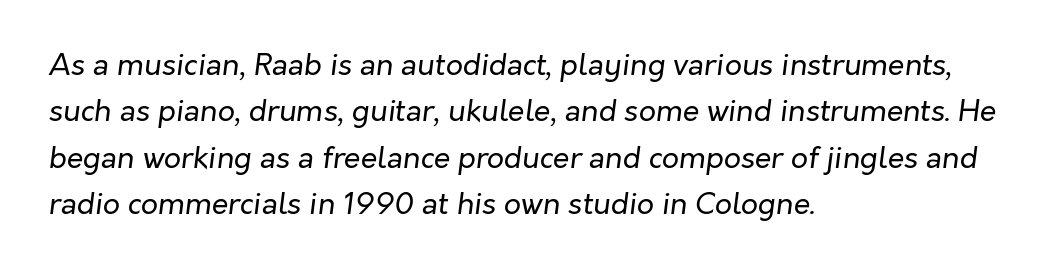
The characters are drawn with everyday or finer stroke widths. Do the characters align in a grid? No, the font is proportional. Between one letter and the next there's only the usual sliver of space. The glyphs look as if they've been sheared to an angle.
